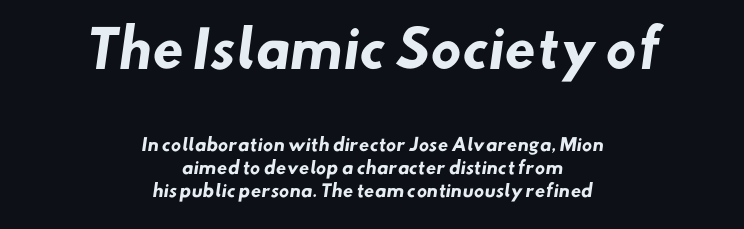
The image shows 51 px heavy sans-serif type; set centered, normal line spacing (1.36x), normal letter spacing, not underlined; the first (top) block is 3.0x larger; low stroke contrast and a small x-height.
